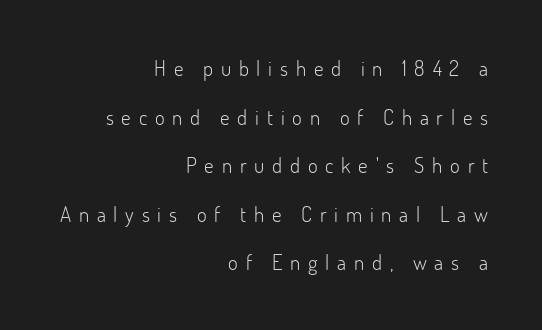
Beneath every word, the page is bare. These glyphs show unthickened strokes, regular width or finer. The passage shown has open, widely tracked lettering throughout. The space between consecutive lines is lavish. Caption: multi-line text, flush right, ragged left. Style check: upright.
